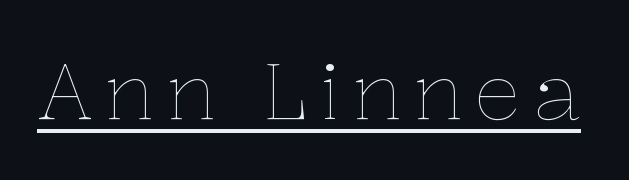
The image shows 78 px thin type, upright; set underlined; low stroke contrast and a medium x-height.
